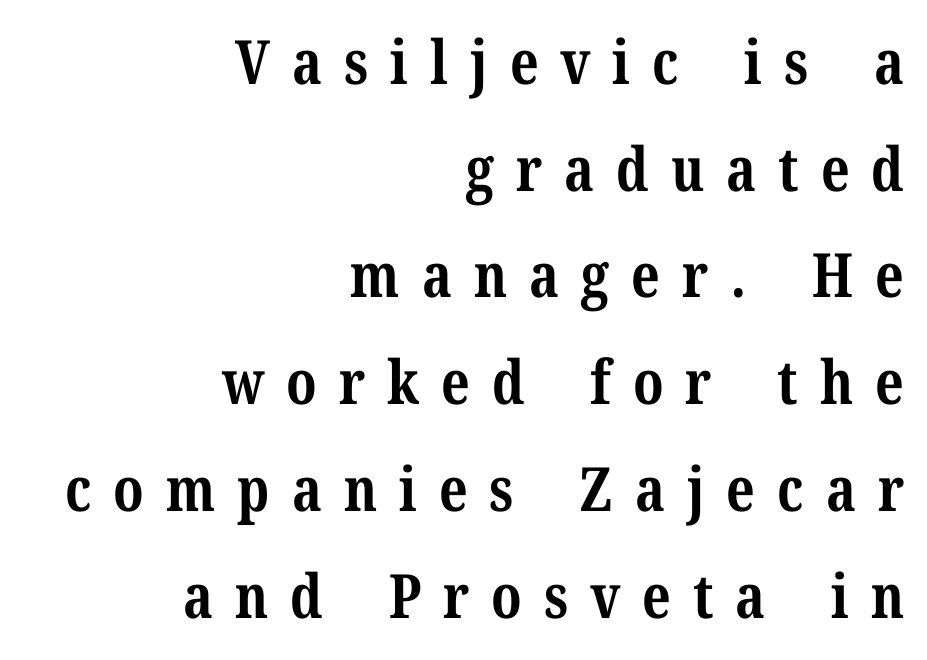
Q: Is the text bold? A: Yes.
Q: Is the text italic (slanted)? A: No, it is upright.
Q: Is the typeface a serif or a sans-serif typeface? A: Serif.
Q: Is the text underlined? A: No.
Q: How is the paragraph aligned? A: Right-aligned.
Q: Is the spacing between letters normal or unusually wide? A: Unusually wide.
Q: Width (condensed, normal, or wide)? A: Normal.
Q: Stroke contrast? A: Medium.
Q: x-height? A: Medium.
Q: Monospaced? A: No.
